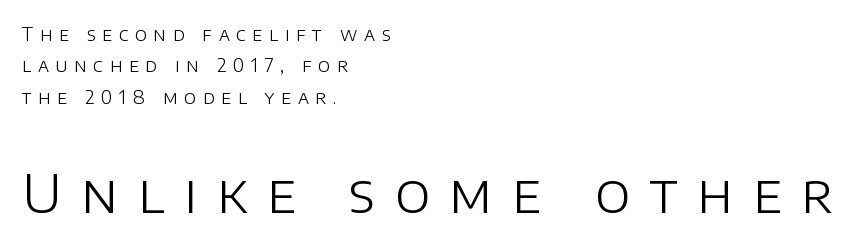
The image shows 53 px light sans-serif type, upright; set left-aligned, line spacing 1.74x, unusually wide letter spacing (+0.37 em), not underlined; the second (bottom) block is 2.94x larger; low stroke contrast and a large x-height.
